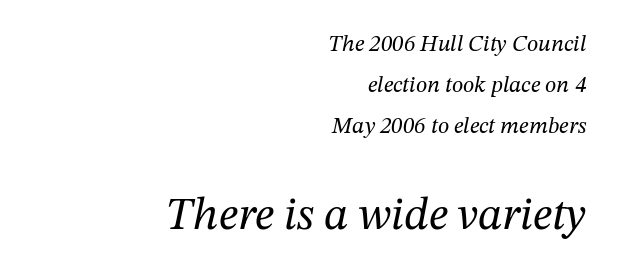
The image shows 46 px regular-weight serif type, italic (leaning right); set right-aligned, line spacing 1.78x, normal letter spacing, not underlined; the second (bottom) block is 2.0x larger; medium stroke contrast and a medium x-height.
